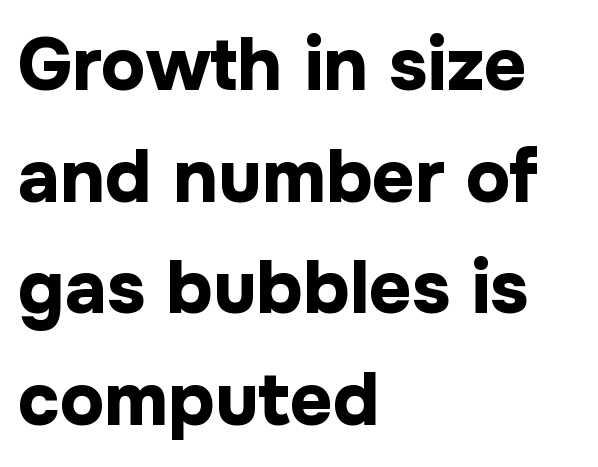
A typesetter would mark this as roman, not italic. Check the space under the baseline: it is left empty. I'd describe the lettering as bold — thick and assertive. The letterforms sit shoulder to shoulder at normal distance.
